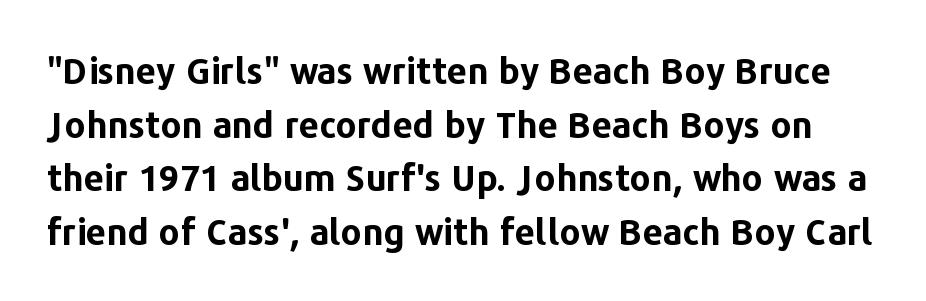
In terms of weight, the rendering is a true, heavy bold. Descenders hang freely into open space. Standard letterfit; no display-style spreading of the glyphs. Ordinary non-slanted type is in use.
